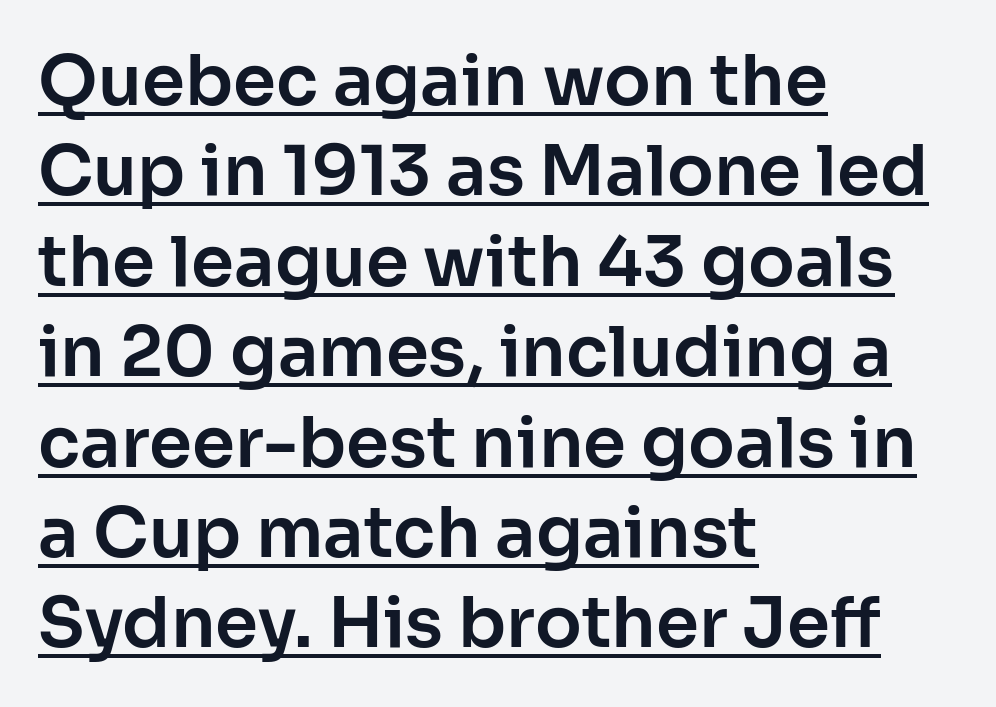
Q: Is the text italic (slanted)? A: No, it is upright.
Q: Is the typeface a serif or a sans-serif typeface? A: Sans-serif.
Q: Is the text underlined? A: Yes.
Q: How is the paragraph aligned? A: Left-aligned.
Q: Is the spacing between letters normal or unusually wide? A: Normal.
Q: Is the spacing between lines tight, normal or loose? A: Normal.
Q: Width (condensed, normal, or wide)? A: Normal.
Q: Stroke contrast? A: Low.
Q: x-height? A: Medium.
Q: Monospaced? A: No.
